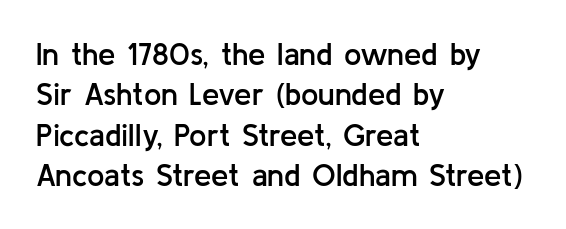
Q: Is the text bold? A: Semi-bold.
Q: Is the text italic (slanted)? A: No, it is upright.
Q: Is the typeface a serif or a sans-serif typeface? A: Sans-serif.
Q: Is the text underlined? A: No.
Q: How is the paragraph aligned? A: Left-aligned.
Q: Is the spacing between letters normal or unusually wide? A: Normal.
Q: Is the spacing between lines tight, normal or loose? A: Normal.
Q: Width (condensed, normal, or wide)? A: Normal.
Q: Stroke contrast? A: Low.
Q: x-height? A: Medium.
Q: Monospaced? A: No.
